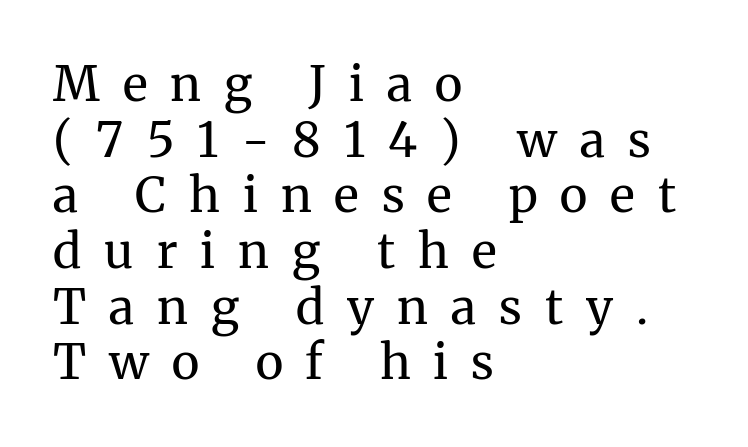
The image shows 48 px regular-weight serif type, upright; set left-aligned, line spacing 1.16x, unusually wide letter spacing (+0.48 em), not underlined; medium stroke contrast and a medium x-height.
